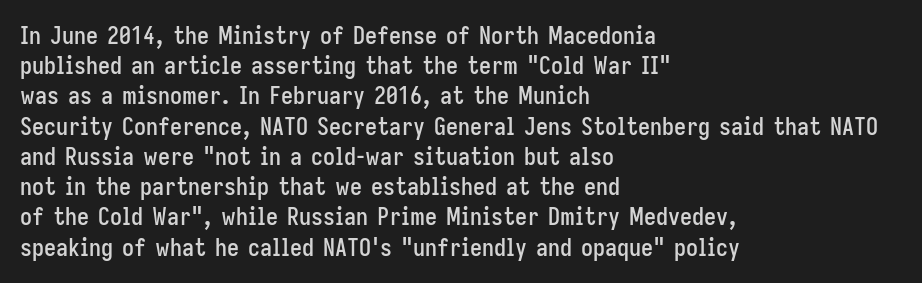
Leading: standard. Ascenders rise straight up at ninety degrees. The text block is weighted toward the left margin, trailing off unevenly rightward. Default kerning and tracking; the words read as compact shapes. Underlining? Definitely not there.
